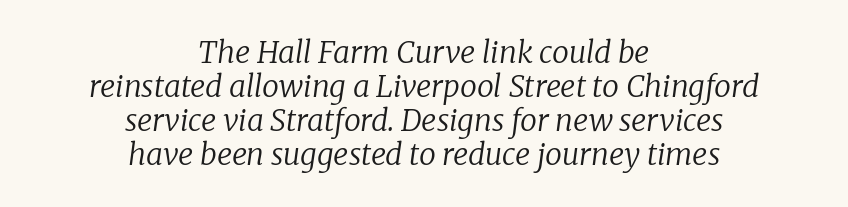
{"serif": "yes", "italic": "yes", "lean": "right", "slant_degrees": 8, "bold": "no", "weight": "regular", "width": "normal", "stroke_contrast": "low", "x_height": "medium", "monospaced": "no", "underline": "no", "align": "center", "line_spacing": "tight", "line_spacing_ratio": 1.13, "letter_spacing": "normal", "letter_spacing_em": 0.0, "glyph_px": 30}
